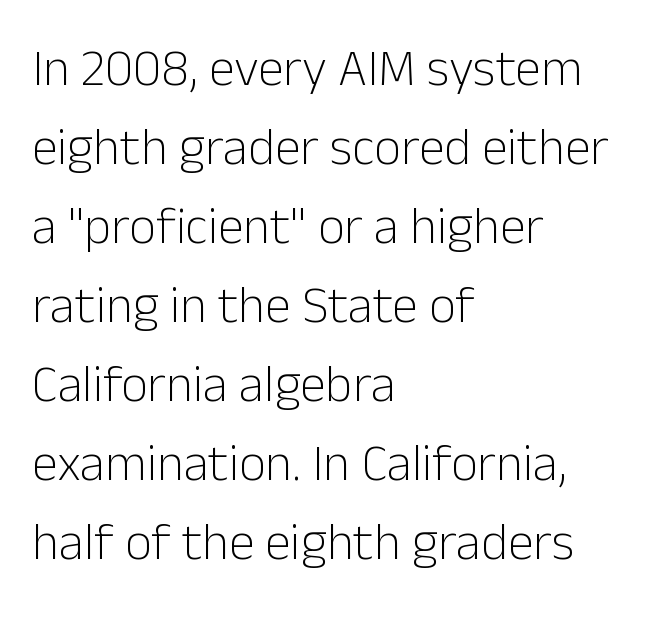
Descender tails drop into unmarked territory. The strokes carry an ordinary text weight at most. The letters advance in unequal steps, a hallmark of proportional type. Leading: standard. The type is set solid horizontally, with unmodified tracking.
